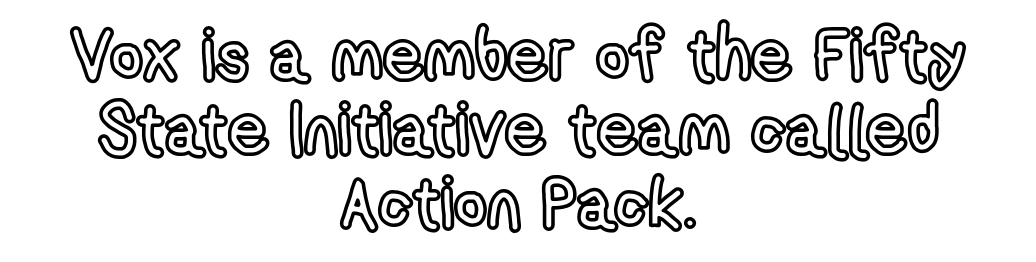
This rendering features lettering with no underline. Line spacing here is tight. Think of a printed novel: that variable character pitch is what you see here. The setting favours the middle, as headings and verse often do. Students, note that the glyphs here touch the page at normal intervals. The axis of the letterforms is exactly vertical.
